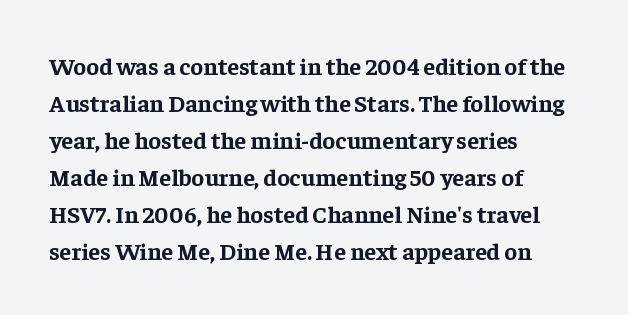
These lines sit exactly where default settings would place them. Descenders are the only things crossing below the line. As a designer I'd log this as weight 700, bold. Where is the straight margin? On the left. The axis of the letterforms is exactly vertical. No extra tracking has been applied to these lines.
